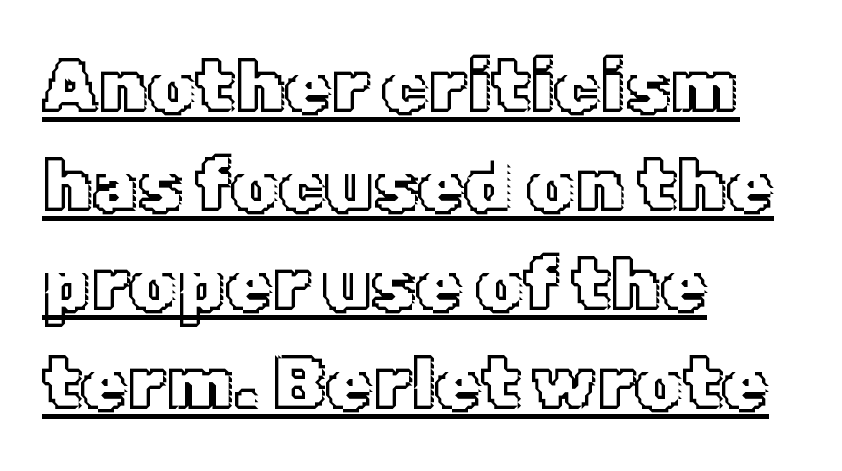
Nobody touched the tracking dial on this one. Regarding leading, the lines here are spaced in the standard way. A typesetter would call this proportional, since set widths differ per character. Posture: upright roman.
